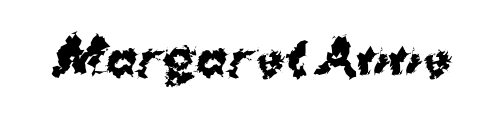
Typographically, this falls in the sans-serif category. Students, this is bold: see how much ink each stroke carries. Each letter keeps its own natural width here, so spacing adapts to shape. No word sits above an underline.
